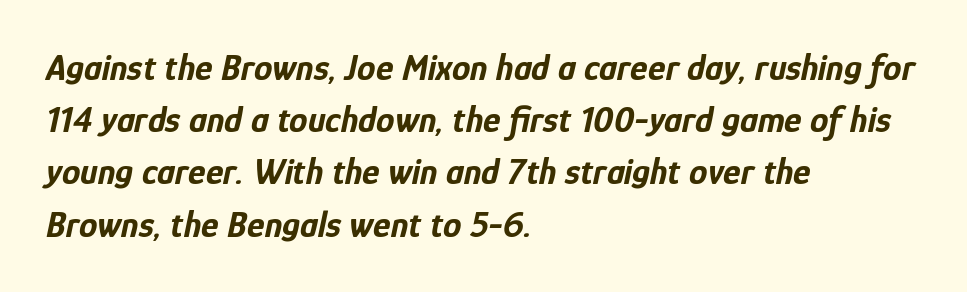
The image shows 37 px bold, condensed type, italic (leaning right); set left-aligned, normal line spacing (1.41x), normal letter spacing, not underlined; low stroke contrast and a medium x-height.
